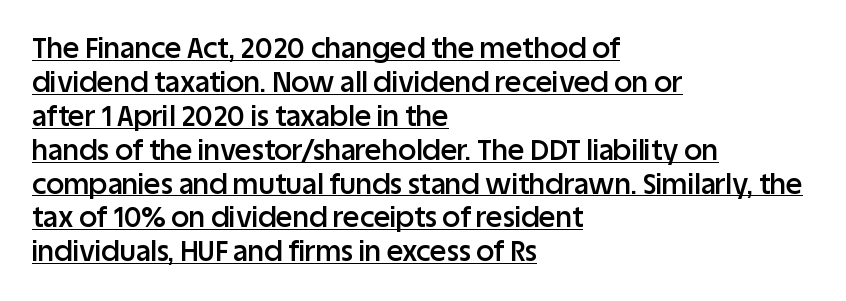
The image shows 28 px semibold sans-serif type, upright; set left-aligned, line spacing 1.21x, normal letter spacing, underlined; low stroke contrast and a large x-height.
